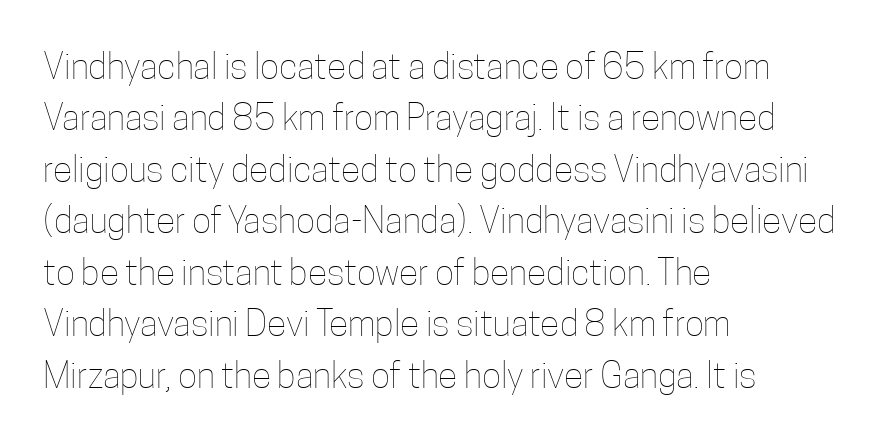
{"italic": "no", "bold": "no", "weight": "thin", "width": "condensed", "stroke_contrast": "low", "x_height": "medium", "monospaced": "no", "underline": "no", "align": "left", "line_spacing": "normal", "line_spacing_ratio": 1.43, "letter_spacing": "normal", "letter_spacing_em": 0.0, "glyph_px": 36}
